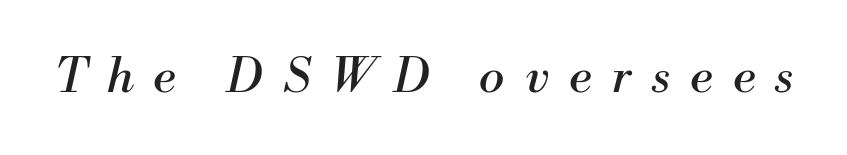
The typography opts for an oblique posture over an upright one. A typesetter would call this proportional, since set widths differ per character. The passage shown is typeset with a serif family. Stems here are at most as thick as an everyday book face. Lines of text with bare space underneath.
